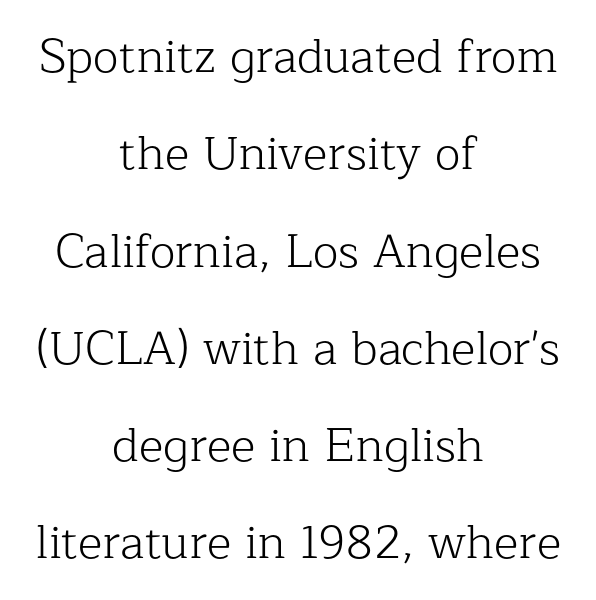
Each stroke keeps to a modest, everyday thickness or less. Proportional: the letters do not fall into vertical columns. Widely set lines give the paragraph a tall, airy silhouette. Short and long lines alike share a common midpoint.
